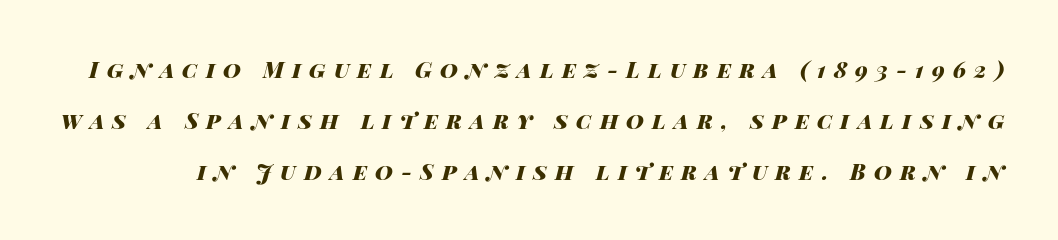
How heavy is the stroke? Heavy — this is a bold. The foot of each line stays bare and open. Honestly, the rows look like they've been pulled way apart. Inter-character spacing is expanded well beyond the font's built-in metrics. When letters slant like this, we call the style italic.
